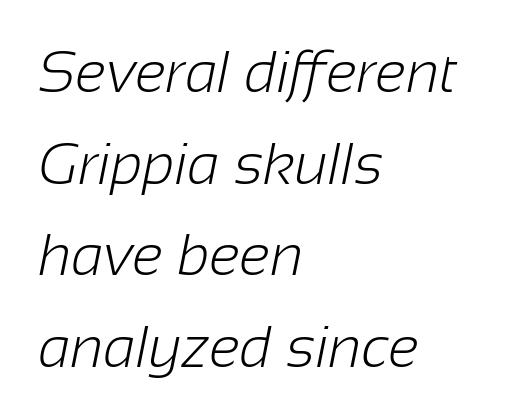
The image shows 58 px light sans-serif type; set left-aligned, normal line spacing (1.58x), normal letter spacing, not underlined; low stroke contrast and a medium x-height.
